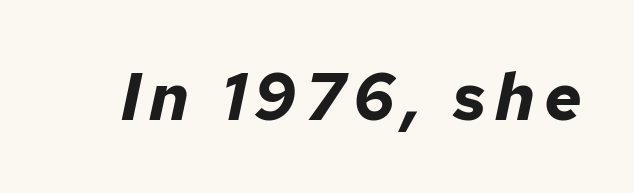
Quick note: underline off. The typography opts for an oblique posture over an upright one. A typesetter would call this proportional, since set widths differ per character. The face used here has the dense, thick strokes of a bold.
